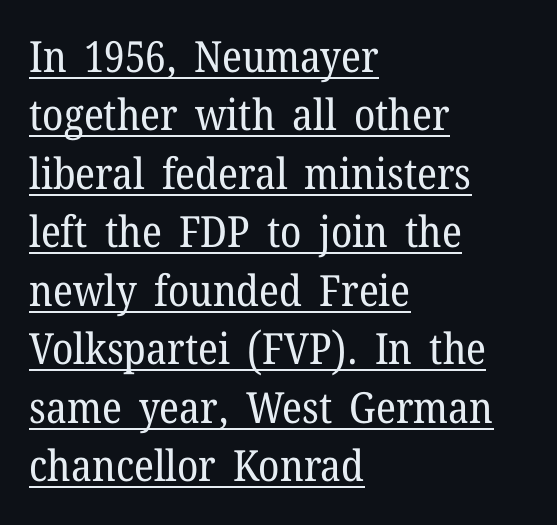
Q: Is the text bold? A: No.
Q: Is the text italic (slanted)? A: No, it is upright.
Q: Is the typeface a serif or a sans-serif typeface? A: Serif.
Q: Is the text underlined? A: Yes.
Q: How is the paragraph aligned? A: Left-aligned.
Q: Is the spacing between letters normal or unusually wide? A: Normal.
Q: Is the spacing between lines tight, normal or loose? A: Normal.
Q: Width (condensed, normal, or wide)? A: Normal.
Q: Stroke contrast? A: Low.
Q: x-height? A: Medium.
Q: Monospaced? A: No.
